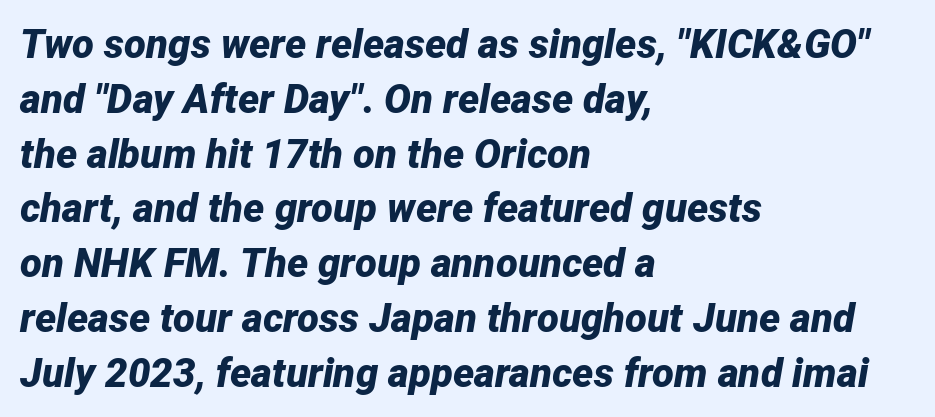
{"italic": "yes", "lean": "right", "slant_degrees": 12, "bold": "yes", "weight": "bold", "width": "normal", "stroke_contrast": "low", "x_height": "medium", "monospaced": "no", "underline": "no", "align": "left", "line_spacing": "normal", "line_spacing_ratio": 1.37, "letter_spacing": "normal", "letter_spacing_em": 0.0, "glyph_px": 40}
